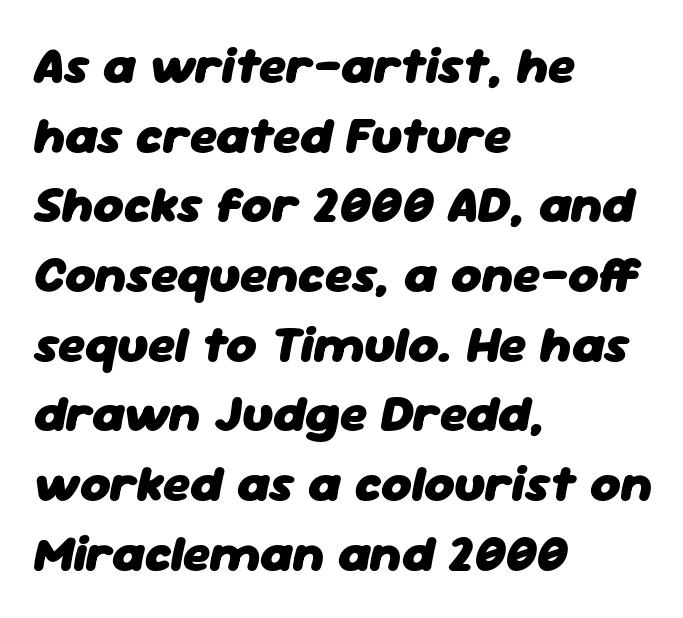
Anything drawn beneath the words? Only blank space. Rows of type keep a routine distance in the vertical direction. Every character sits at an angle, as italics do. The letters advance in unequal steps, a hallmark of proportional type.
